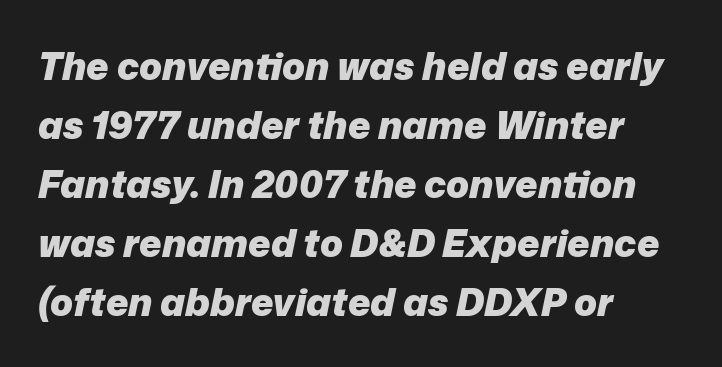
The image shows 38 px heavy type, italic (leaning right); set left-aligned, normal line spacing (1.55x), normal letter spacing, not underlined; low stroke contrast and a medium x-height.
